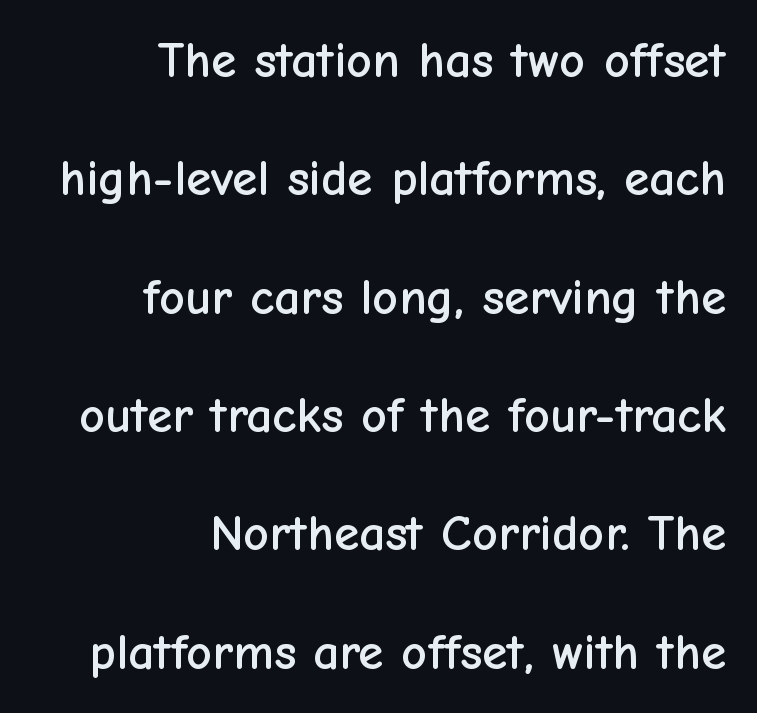
{"serif": "no", "italic": "no", "width": "normal", "stroke_contrast": "low", "x_height": "medium", "monospaced": "no", "underline": "no", "align": "right", "line_spacing": "loose", "line_spacing_ratio": 2.32, "letter_spacing": "normal", "letter_spacing_em": 0.0, "glyph_px": 51}
